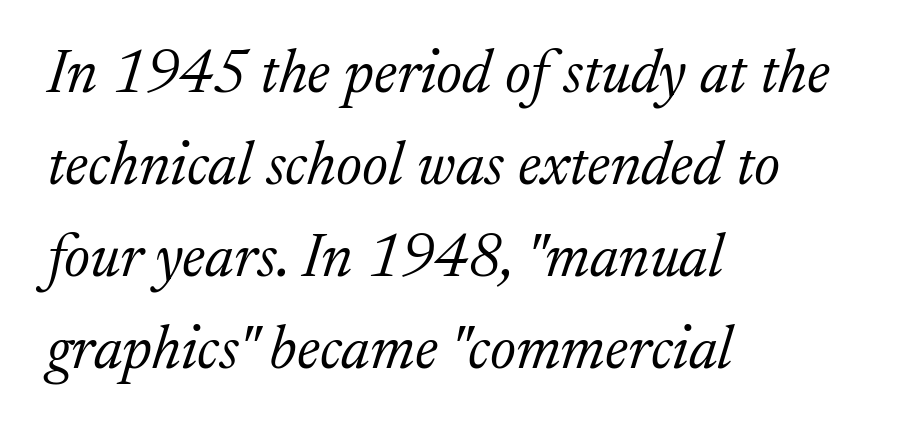
The image shows 61 px light serif type, italic (leaning right); set left-aligned, normal line spacing (1.51x), normal letter spacing, not underlined; low stroke contrast and a medium x-height.
